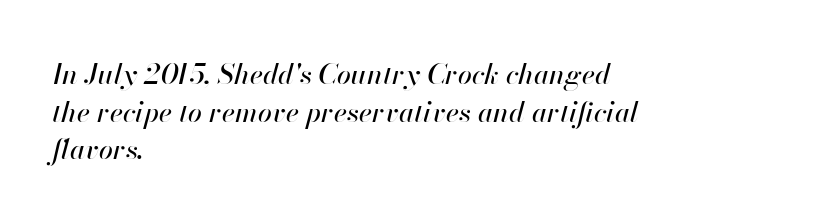
{"italic": "yes", "lean": "right", "slant_degrees": 13, "width": "normal", "stroke_contrast": "high", "x_height": "small", "monospaced": "no", "underline": "no", "align": "left", "line_spacing": "normal", "line_spacing_ratio": 1.34, "letter_spacing": "normal", "letter_spacing_em": 0.0, "glyph_px": 28}
